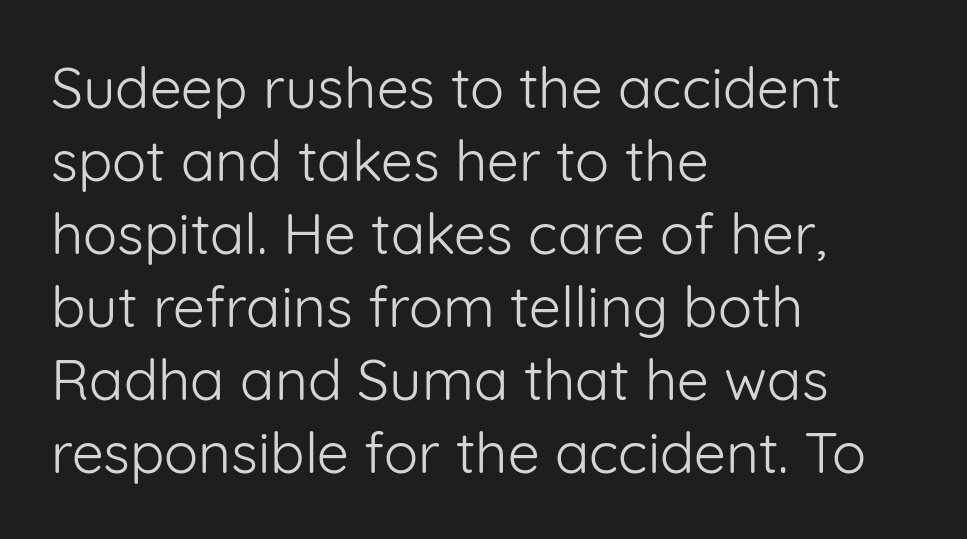
The image shows 57 px light sans-serif type, upright; set left-aligned, normal line spacing (1.28x), normal letter spacing, not underlined; low stroke contrast and a medium x-height.
